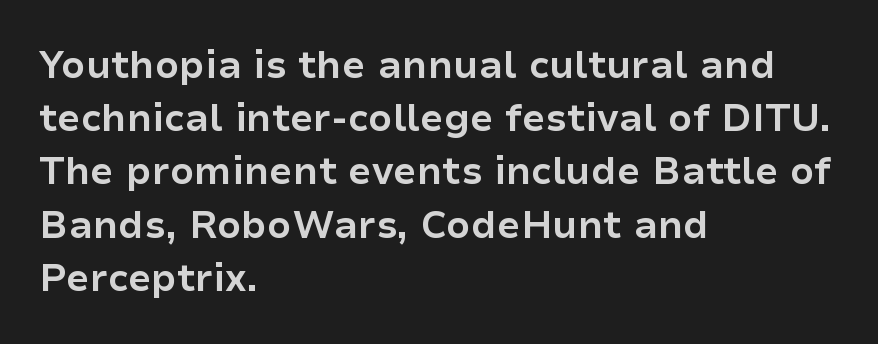
{"serif": "no", "italic": "no", "bold": "yes", "weight": "bold", "width": "normal", "stroke_contrast": "low", "x_height": "medium", "monospaced": "no", "underline": "no", "align": "left", "line_spacing": "normal", "line_spacing_ratio": 1.4, "letter_spacing": "normal", "letter_spacing_em": 0.0, "glyph_px": 38}
